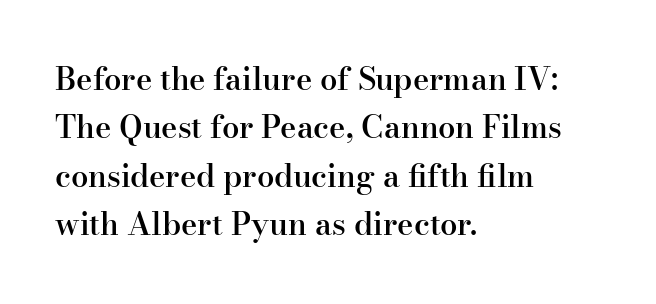
Q: Is the text bold? A: Semi-bold.
Q: Is the text italic (slanted)? A: No, it is upright.
Q: Is the typeface a serif or a sans-serif typeface? A: Serif.
Q: Is the text underlined? A: No.
Q: How is the paragraph aligned? A: Left-aligned.
Q: Is the spacing between letters normal or unusually wide? A: Normal.
Q: Is the spacing between lines tight, normal or loose? A: Normal.
Q: Width (condensed, normal, or wide)? A: Normal.
Q: Stroke contrast? A: High.
Q: x-height? A: Small.
Q: Monospaced? A: No.
